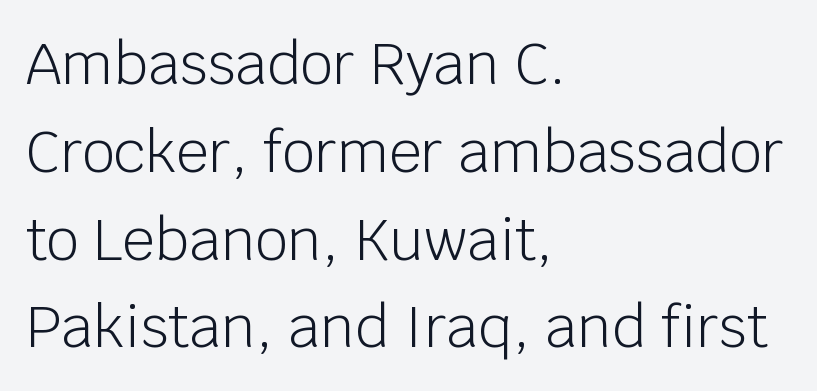
{"serif": "no", "italic": "no", "bold": "no", "weight": "light", "width": "normal", "stroke_contrast": "low", "x_height": "large", "monospaced": "no", "underline": "no", "align": "left", "line_spacing": "normal", "line_spacing_ratio": 1.54, "letter_spacing": "normal", "letter_spacing_em": 0.0, "glyph_px": 57}
